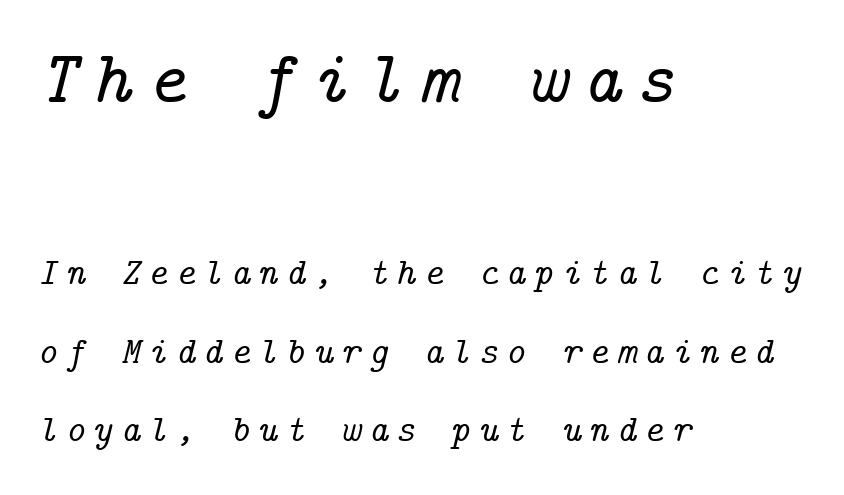
Q: Is the text italic (slanted)? A: Yes, it leans right by about 14 degrees.
Q: Is the typeface a serif or a sans-serif typeface? A: Serif.
Q: Is the text underlined? A: No.
Q: How is the paragraph aligned? A: Left-aligned.
Q: Is the spacing between letters normal or unusually wide? A: Unusually wide.
Q: Is the spacing between lines tight, normal or loose? A: Loose.
Q: Which block of text is set in a larger size, the first (top) or the second (bottom)? A: The first (top) one.
Q: Width (condensed, normal, or wide)? A: Normal.
Q: Stroke contrast? A: Low.
Q: x-height? A: Medium.
